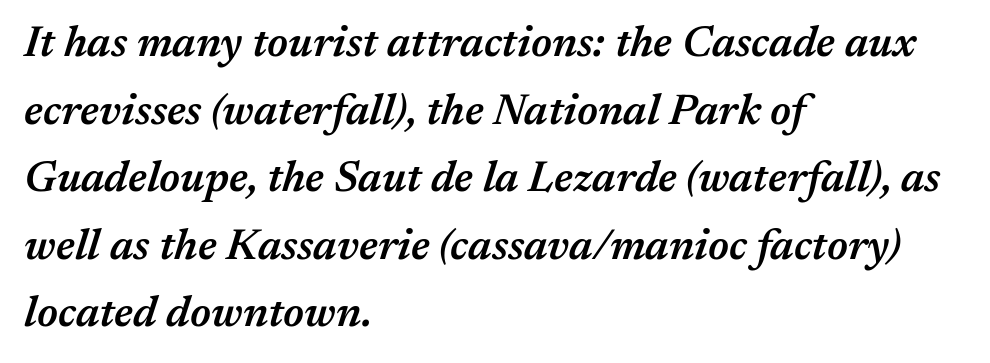
The image shows 43 px semibold type, italic (leaning right); set left-aligned, normal line spacing (1.57x), normal letter spacing, not underlined; medium stroke contrast and a medium x-height.
